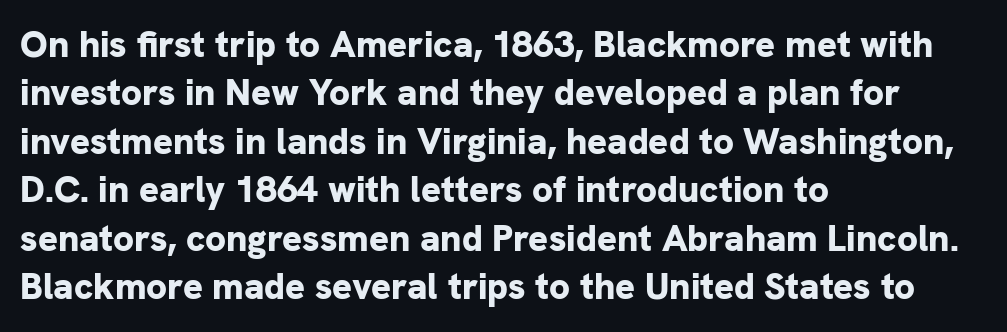
Check under the words: just untouched page. There is no visible air inserted between adjacent glyphs. Note the varied advance widths — an 'i' is clearly narrower than an 'm'. What kind of face is this? One without serifs — a sans.
